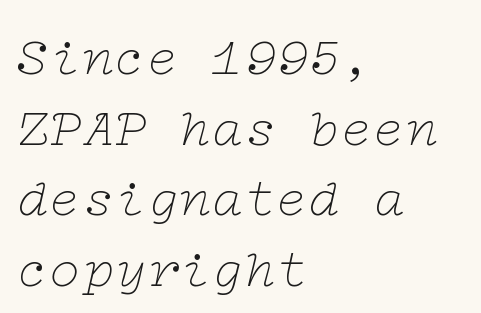
{"serif": "yes", "italic": "yes", "lean": "right", "slant_degrees": 12, "bold": "no", "weight": "thin", "width": "wide", "stroke_contrast": "low", "x_height": "medium", "underline": "no", "align": "left", "line_spacing": "normal", "line_spacing_ratio": 1.31, "letter_spacing": "normal", "letter_spacing_em": 0.0, "glyph_px": 54}
